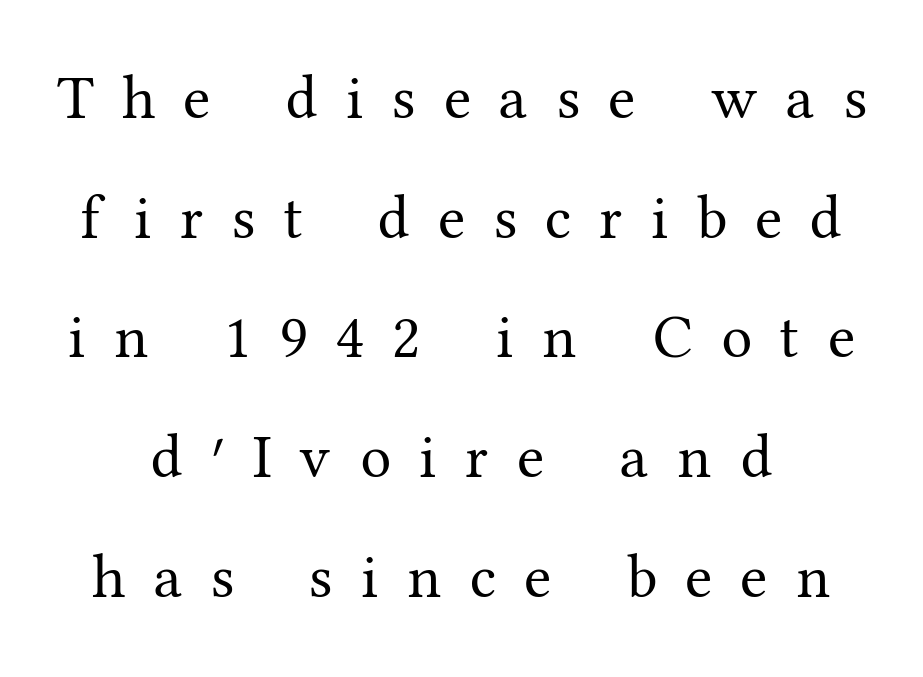
{"serif": "yes", "italic": "no", "bold": "no", "weight": "regular", "width": "normal", "stroke_contrast": "medium", "x_height": "medium", "monospaced": "no", "underline": "no", "line_spacing": "loose", "line_spacing_ratio": 1.93, "letter_spacing": "wide", "letter_spacing_em": 0.46, "glyph_px": 62}
